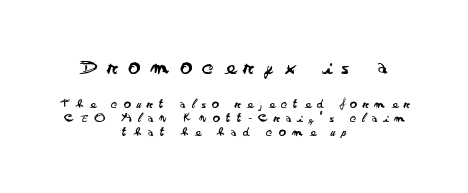
Q: Is the text bold? A: No.
Q: Is the text italic (slanted)? A: No, it is upright.
Q: Is the text underlined? A: No.
Q: How is the paragraph aligned? A: Centered.
Q: Is the spacing between letters normal or unusually wide? A: Unusually wide.
Q: Is the spacing between lines tight, normal or loose? A: Tight.
Q: Which block of text is set in a larger size, the first (top) or the second (bottom)? A: The first (top) one.
